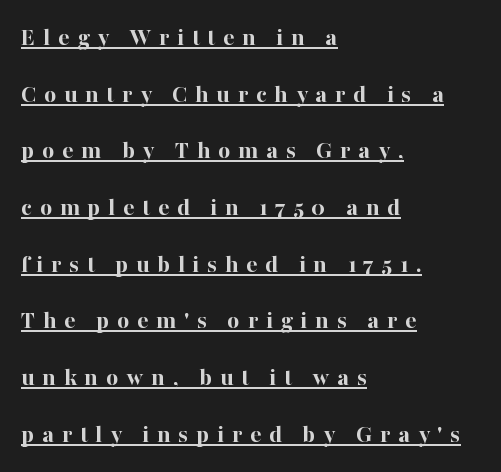
{"italic": "no", "bold": "yes", "underline": "yes", "align": "left", "line_spacing": "loose", "line_spacing_ratio": 2.18, "letter_spacing": "wide", "letter_spacing_em": 0.3, "glyph_px": 26}
